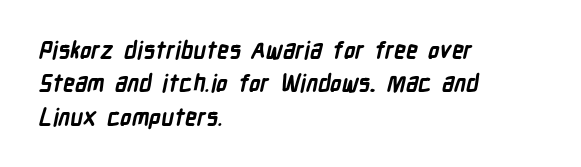
The image shows 23 px bold type; set left-aligned, normal line spacing (1.45x), normal letter spacing, not underlined.
